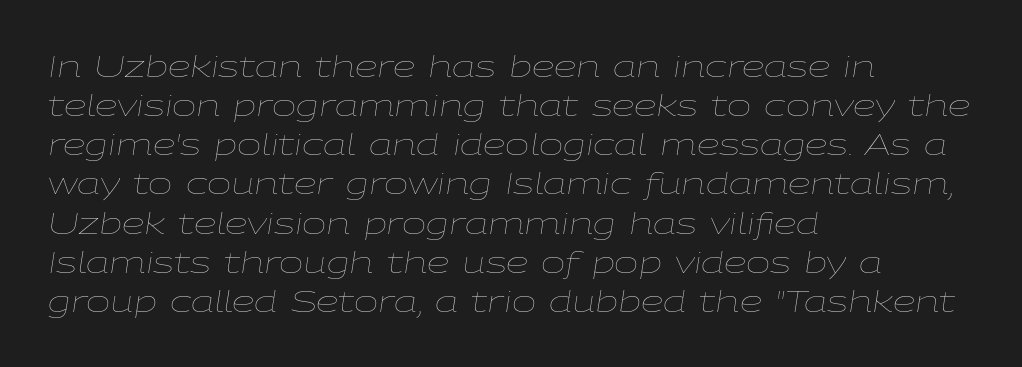
Q: Is the text bold? A: No.
Q: Is the text italic (slanted)? A: Yes, it leans right by about 9 degrees.
Q: Is the text underlined? A: No.
Q: How is the paragraph aligned? A: Left-aligned.
Q: Is the spacing between letters normal or unusually wide? A: Normal.
Q: Is the spacing between lines tight, normal or loose? A: Normal.
Q: Width (condensed, normal, or wide)? A: Wide.
Q: Stroke contrast? A: Low.
Q: x-height? A: Medium.
Q: Monospaced? A: No.
